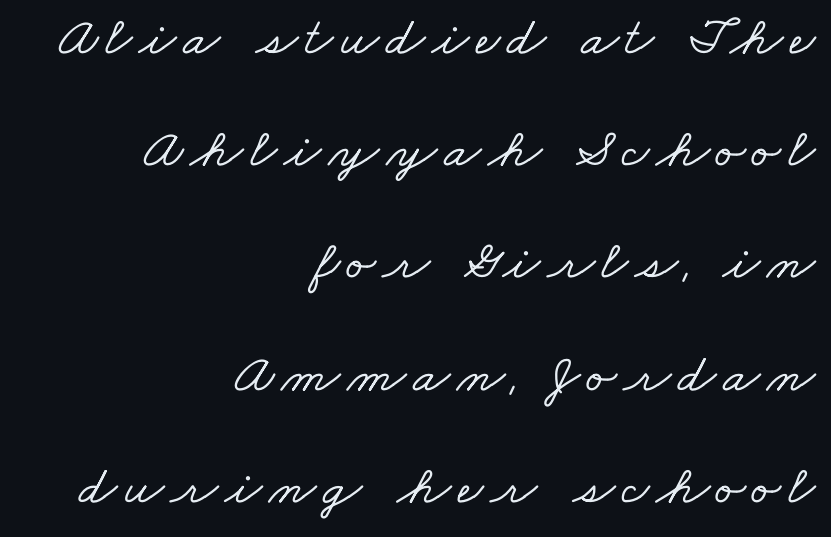
Q: Is the typeface a serif or a sans-serif typeface? A: Serif.
Q: Is the text underlined? A: No.
Q: How is the paragraph aligned? A: Right-aligned.
Q: Is the spacing between lines tight, normal or loose? A: Loose.
Q: Width (condensed, normal, or wide)? A: Wide.
Q: Stroke contrast? A: Low.
Q: x-height? A: Small.
Q: Monospaced? A: No.
